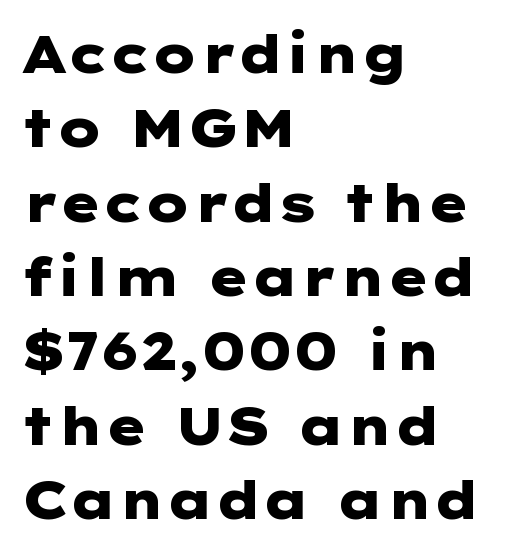
The image shows 52 px heavy, wide sans-serif type, upright; set left-aligned, normal line spacing (1.43x), normal letter spacing, not underlined; low stroke contrast and a medium x-height.
